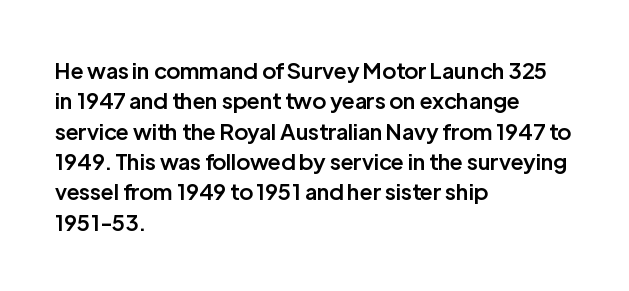
The image shows 22 px text type, upright; set left-aligned, normal line spacing (1.38x), normal letter spacing, not underlined.
